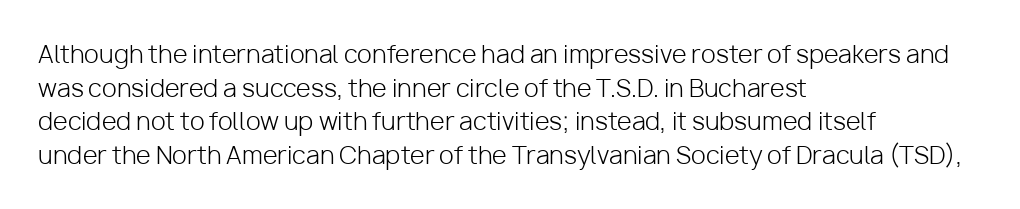
Q: Is the text bold? A: No.
Q: Is the text italic (slanted)? A: No, it is upright.
Q: Is the text underlined? A: No.
Q: How is the paragraph aligned? A: Left-aligned.
Q: Is the spacing between letters normal or unusually wide? A: Normal.
Q: Is the spacing between lines tight, normal or loose? A: Normal.
